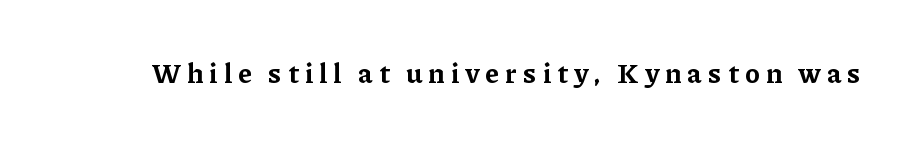
Students, note that the glyphs here are deliberately spaced far apart. Check the space under the baseline: it is left empty. Notice how the stems are strictly vertical — no italics here. The characters look thick and weighty, a clear bold. Look at the bottom of the vertical strokes: they flare into serifs here.
